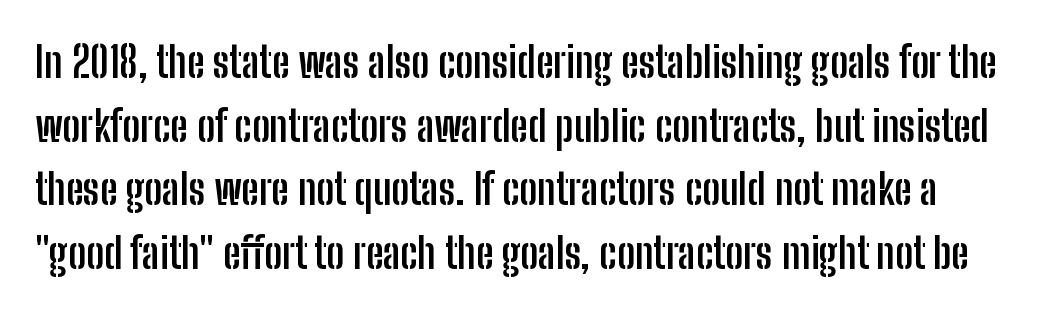
Does the weight exceed regular? Yes, all the way to bold. The line texture is even and compact thanks to regular tracking. Do the characters align in a grid? No, the font is proportional. Normally led — the rows are evenly, conventionally spaced.
